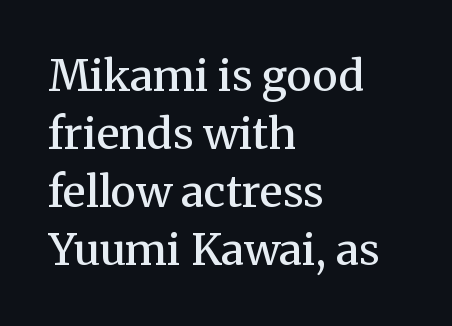
The setting favours the left margin, as ordinary paragraphs usually do. Is this a sans? No — the strokes have serifs. In terms of leading, this rendering sits right in the middle. Nope, not italic — everything's standing straight.
